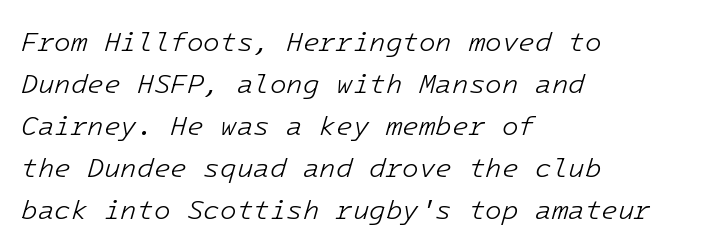
Q: Is the text bold? A: No.
Q: Is the text italic (slanted)? A: Yes, it leans right by about 16 degrees.
Q: Is the text underlined? A: No.
Q: How is the paragraph aligned? A: Left-aligned.
Q: Is the spacing between letters normal or unusually wide? A: Normal.
Q: Is the spacing between lines tight, normal or loose? A: Normal.
